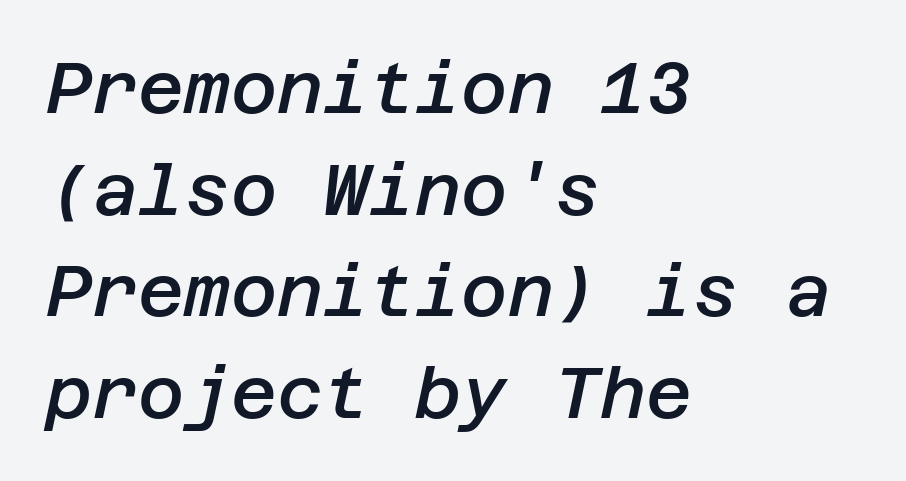
The image shows 71 px semibold type, italic (leaning right); set left-aligned, normal line spacing (1.43x), normal letter spacing, not underlined; low stroke contrast and a large x-height.
